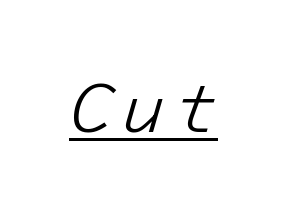
Do the characters align in a grid? Yes, the font is monospaced. Italic? Definitely — the glyphs are oblique. The rendered words wear a rule along their underside. Weight class: somewhere from thin through regular.
